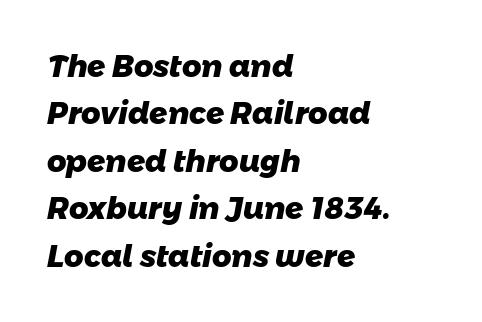
{"serif": "no", "bold": "yes", "weight": "heavy", "width": "normal", "stroke_contrast": "low", "x_height": "medium", "monospaced": "no", "underline": "no", "align": "left", "line_spacing": "normal", "line_spacing_ratio": 1.58, "letter_spacing": "normal", "letter_spacing_em": 0.0, "glyph_px": 30}
